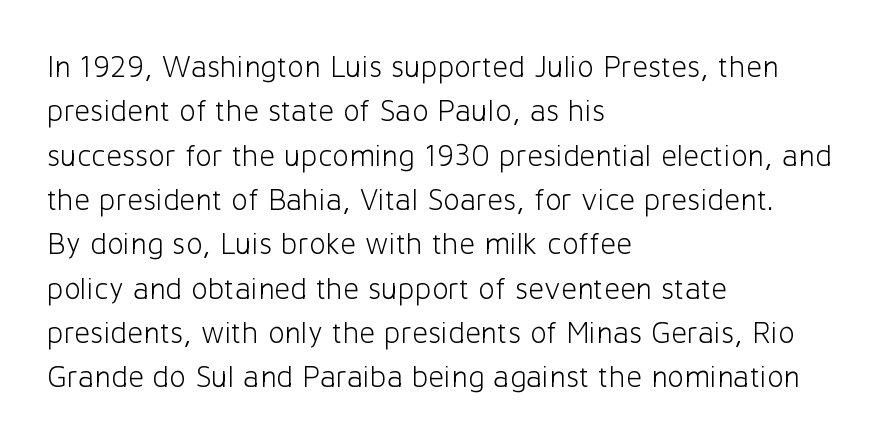
The image shows 31 px light sans-serif type, upright; set left-aligned, normal line spacing (1.43x), normal letter spacing, not underlined; low stroke contrast and a medium x-height.
